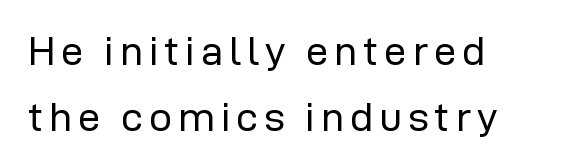
Q: Is the text bold? A: No.
Q: Is the text italic (slanted)? A: No, it is upright.
Q: Is the typeface a serif or a sans-serif typeface? A: Sans-serif.
Q: Is the text underlined? A: No.
Q: How is the paragraph aligned? A: Left-aligned.
Q: Is the spacing between lines tight, normal or loose? A: Normal.
Q: Width (condensed, normal, or wide)? A: Normal.
Q: Stroke contrast? A: Low.
Q: x-height? A: Medium.
Q: Monospaced? A: No.
